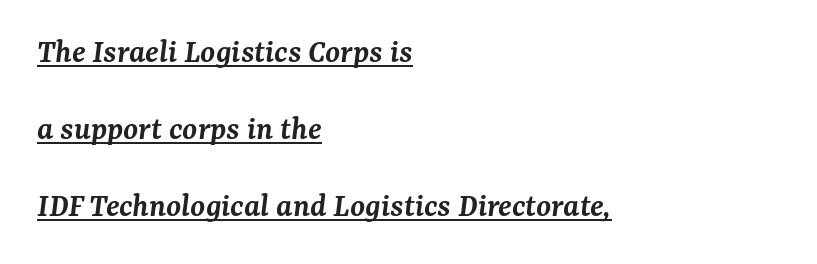
{"serif": "yes", "italic": "yes", "lean": "right", "slant_degrees": 7, "bold": "semi", "weight": "semibold", "width": "normal", "stroke_contrast": "medium", "x_height": "medium", "monospaced": "no", "underline": "yes", "align": "left", "line_spacing": "loose", "line_spacing_ratio": 2.27, "letter_spacing": "normal", "letter_spacing_em": 0.0, "glyph_px": 34}
